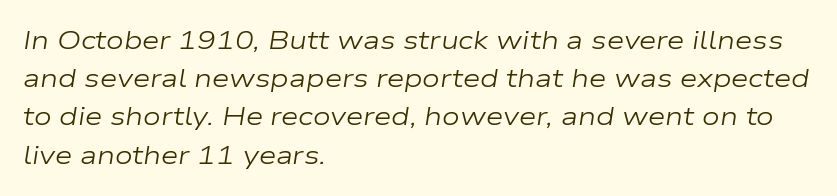
The image shows 25 px text type, italic (leaning right); set left-aligned, normal line spacing (1.53x), normal letter spacing, not underlined.
